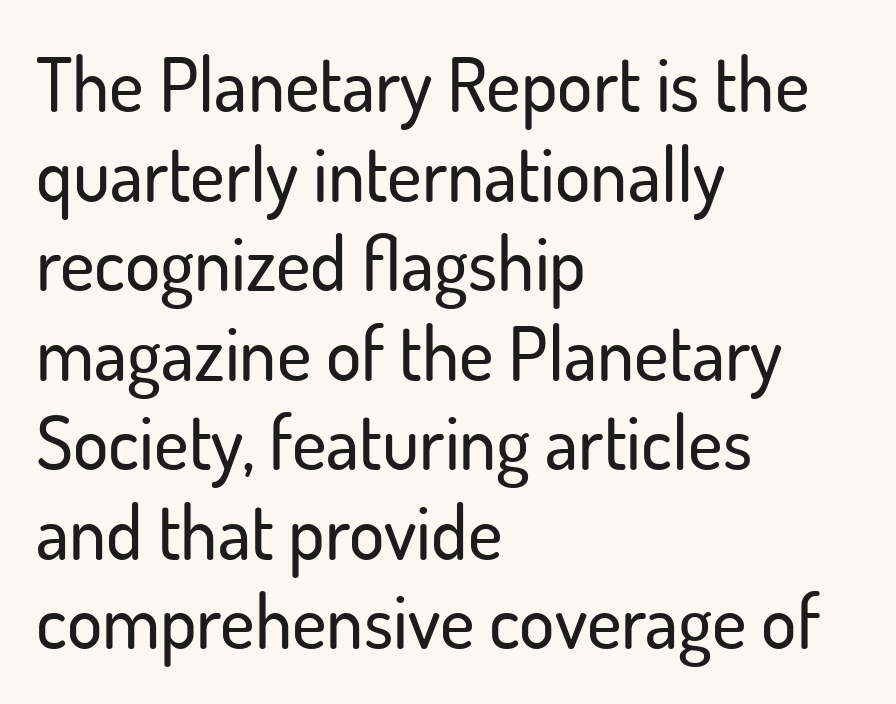
Q: Is the text italic (slanted)? A: No, it is upright.
Q: Is the typeface a serif or a sans-serif typeface? A: Sans-serif.
Q: Is the text underlined? A: No.
Q: How is the paragraph aligned? A: Left-aligned.
Q: Is the spacing between letters normal or unusually wide? A: Normal.
Q: Width (condensed, normal, or wide)? A: Normal.
Q: Stroke contrast? A: Low.
Q: x-height? A: Small.
Q: Monospaced? A: No.
